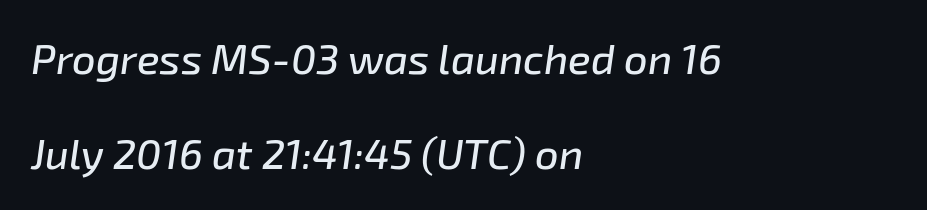
The image shows 42 px text type, italic (leaning right); set left-aligned, loose line spacing (2.27x), normal letter spacing, not underlined; low stroke contrast and a medium x-height.
